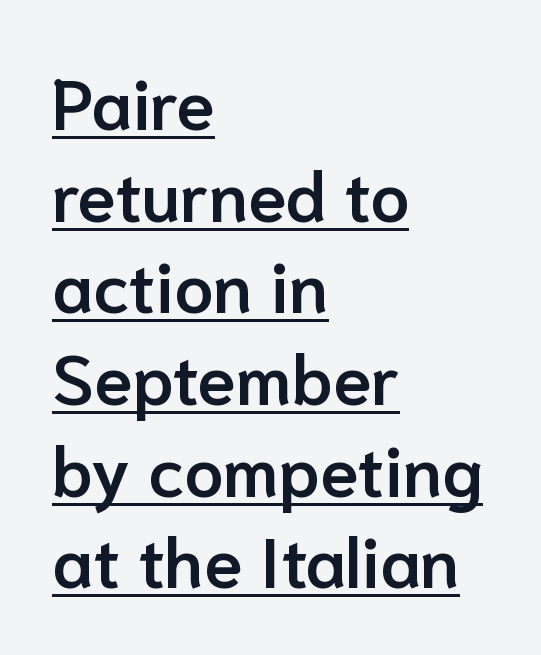
Q: Is the text bold? A: Semi-bold.
Q: Is the text italic (slanted)? A: No, it is upright.
Q: Is the typeface a serif or a sans-serif typeface? A: Sans-serif.
Q: Is the text underlined? A: Yes.
Q: How is the paragraph aligned? A: Left-aligned.
Q: Is the spacing between letters normal or unusually wide? A: Normal.
Q: Is the spacing between lines tight, normal or loose? A: Normal.
Q: Width (condensed, normal, or wide)? A: Normal.
Q: Stroke contrast? A: Low.
Q: x-height? A: Medium.
Q: Monospaced? A: No.
